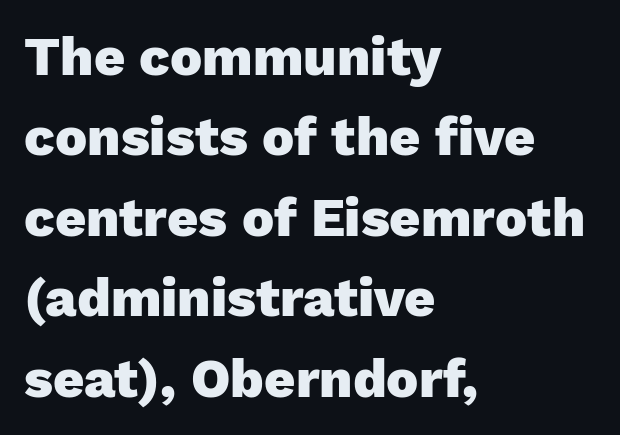
{"serif": "no", "italic": "no", "bold": "yes", "weight": "heavy", "width": "normal", "stroke_contrast": "low", "x_height": "medium", "monospaced": "no", "underline": "no", "align": "left", "line_spacing": "normal", "line_spacing_ratio": 1.49, "letter_spacing": "normal", "letter_spacing_em": 0.0, "glyph_px": 54}
